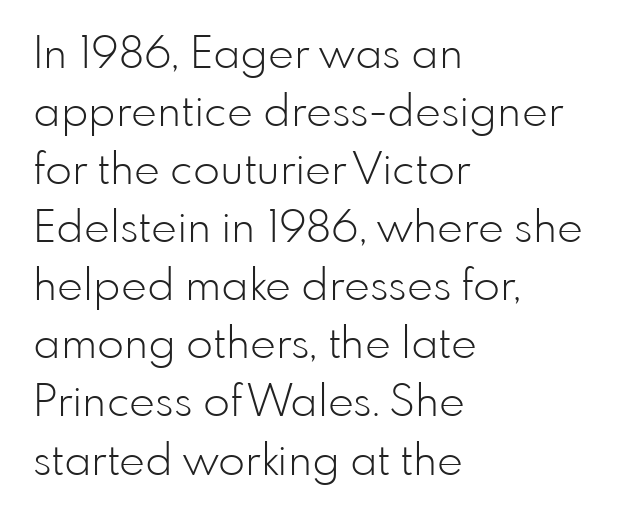
{"serif": "no", "italic": "no", "bold": "no", "weight": "light", "width": "normal", "stroke_contrast": "low", "x_height": "small", "monospaced": "no", "underline": "no", "align": "left", "line_spacing": "normal", "line_spacing_ratio": 1.32, "letter_spacing": "normal", "letter_spacing_em": 0.0, "glyph_px": 44}
